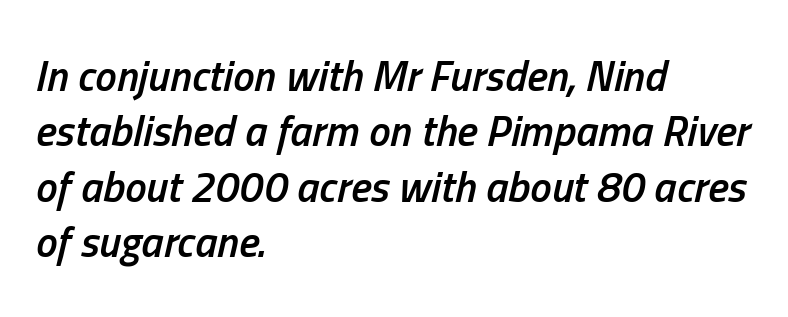
{"italic": "yes", "lean": "right", "slant_degrees": 13, "bold": "semi", "weight": "semibold", "width": "condensed", "stroke_contrast": "low", "x_height": "medium", "monospaced": "no", "underline": "no", "align": "left", "line_spacing": "normal", "line_spacing_ratio": 1.29, "letter_spacing": "normal", "letter_spacing_em": 0.0, "glyph_px": 43}
